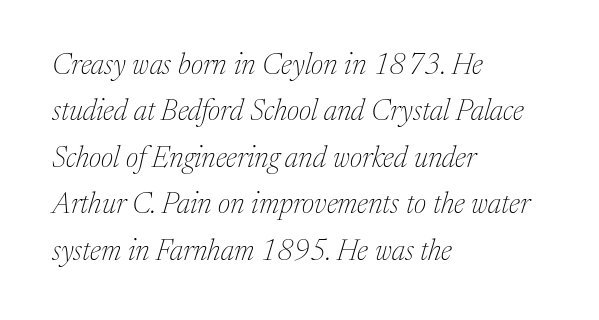
Q: Is the text bold? A: No.
Q: Is the text italic (slanted)? A: Yes, it leans right by about 17 degrees.
Q: Is the typeface a serif or a sans-serif typeface? A: Serif.
Q: Is the text underlined? A: No.
Q: How is the paragraph aligned? A: Left-aligned.
Q: Is the spacing between letters normal or unusually wide? A: Normal.
Q: Is the spacing between lines tight, normal or loose? A: Normal.
Q: Width (condensed, normal, or wide)? A: Normal.
Q: Stroke contrast? A: Medium.
Q: x-height? A: Medium.
Q: Monospaced? A: No.
